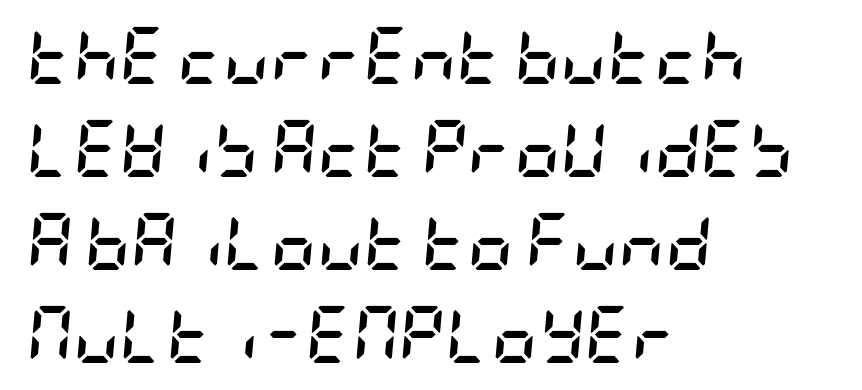
Q: Is the text bold? A: Yes.
Q: Is the text italic (slanted)? A: Yes, it leans right by about 5 degrees.
Q: Is the text underlined? A: No.
Q: How is the paragraph aligned? A: Left-aligned.
Q: Is the spacing between letters normal or unusually wide? A: Normal.
Q: Is the spacing between lines tight, normal or loose? A: Normal.
Q: Width (condensed, normal, or wide)? A: Condensed.
Q: Stroke contrast? A: Low.
Q: x-height? A: Large.
